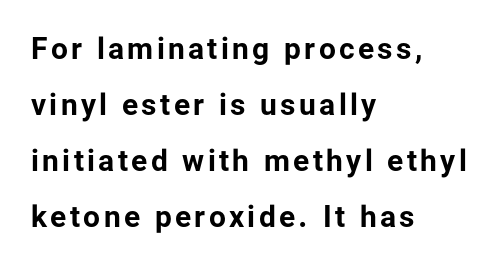
The image shows 30 px bold sans-serif type, upright; set left-aligned, line spacing 1.87x, not underlined; low stroke contrast and a medium x-height.
